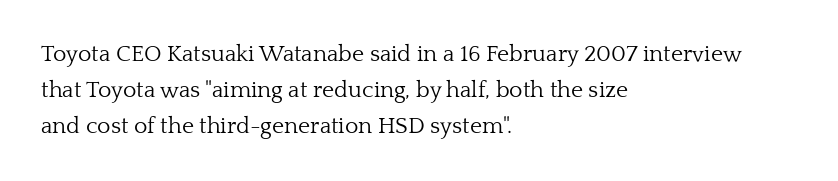
The image shows 23 px text type, upright; set left-aligned, normal line spacing (1.57x), normal letter spacing, not underlined.
